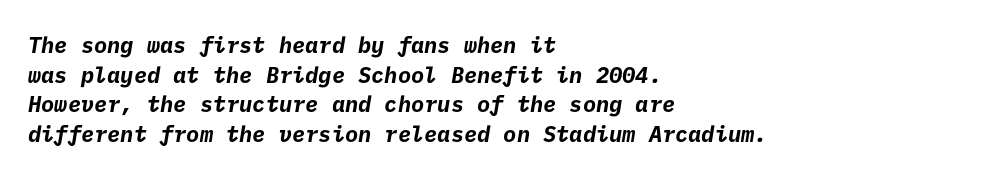
{"bold": "yes", "underline": "no", "align": "left", "line_spacing": "normal", "line_spacing_ratio": 1.35, "letter_spacing": "normal", "letter_spacing_em": 0.0, "glyph_px": 22}
